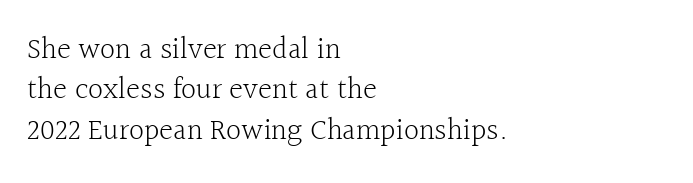
Q: Is the text bold? A: No.
Q: Is the text italic (slanted)? A: No, it is upright.
Q: Is the typeface a serif or a sans-serif typeface? A: Serif.
Q: Is the text underlined? A: No.
Q: How is the paragraph aligned? A: Left-aligned.
Q: Is the spacing between letters normal or unusually wide? A: Normal.
Q: Is the spacing between lines tight, normal or loose? A: Normal.
Q: Width (condensed, normal, or wide)? A: Normal.
Q: x-height? A: Medium.
Q: Monospaced? A: No.
